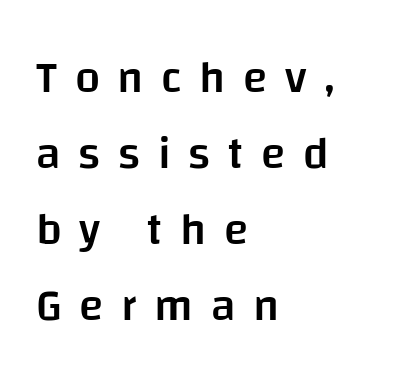
Q: Is the text bold? A: Semi-bold.
Q: Is the text italic (slanted)? A: No, it is upright.
Q: Is the typeface a serif or a sans-serif typeface? A: Sans-serif.
Q: Is the text underlined? A: No.
Q: How is the paragraph aligned? A: Left-aligned.
Q: Is the spacing between letters normal or unusually wide? A: Unusually wide.
Q: Is the spacing between lines tight, normal or loose? A: Normal.
Q: Width (condensed, normal, or wide)? A: Normal.
Q: Stroke contrast? A: Low.
Q: x-height? A: Large.
Q: Monospaced? A: No.
